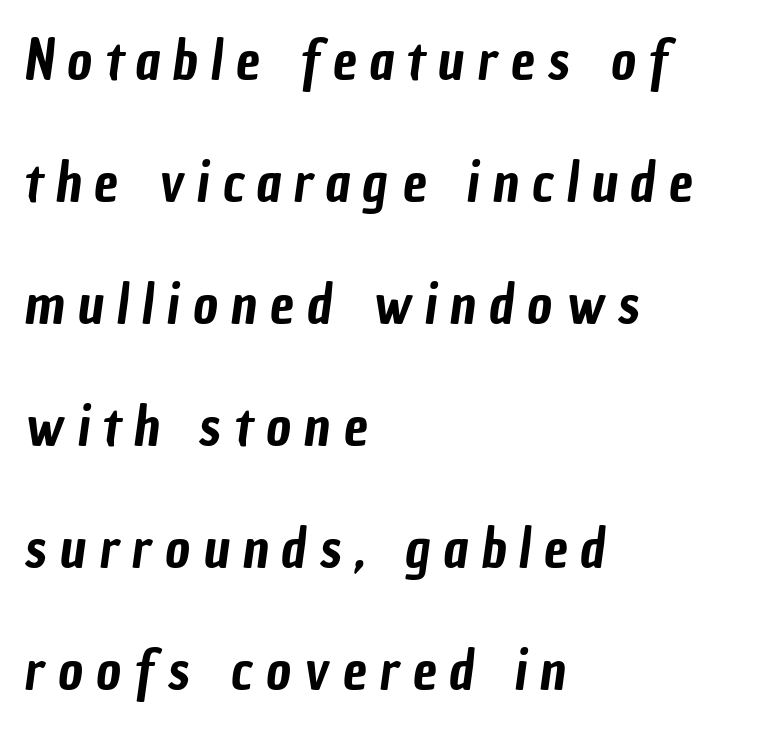
Is the letter spacing exaggerated? Yes — the characters are pushed far apart. A student would call this left alignment; a typographer would say flush left, rag right. Baseline-to-baseline distance is far greater than the letter height. Plain, unruled lines of type. These lines are rendered in a variable-pitch font.
